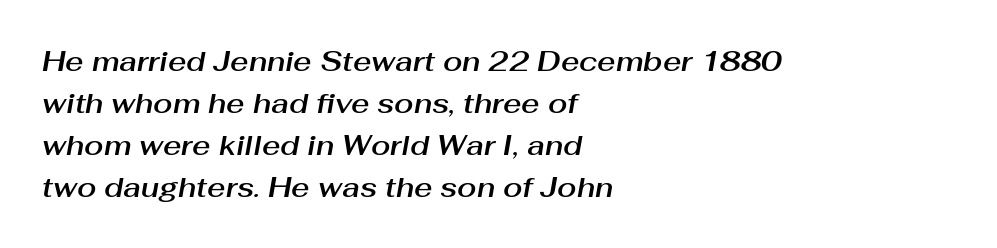
The image shows 28 px text type, italic (leaning right); set left-aligned, normal line spacing (1.5x), normal letter spacing, not underlined; medium stroke contrast and a medium x-height.
